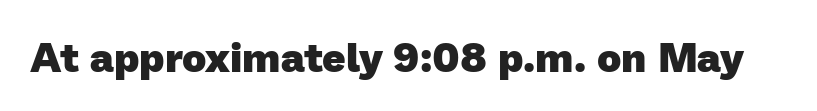
{"serif": "no", "bold": "yes", "weight": "heavy", "width": "normal", "stroke_contrast": "low", "x_height": "medium", "monospaced": "no", "underline": "no", "letter_spacing": "normal", "letter_spacing_em": 0.0, "glyph_px": 41}
